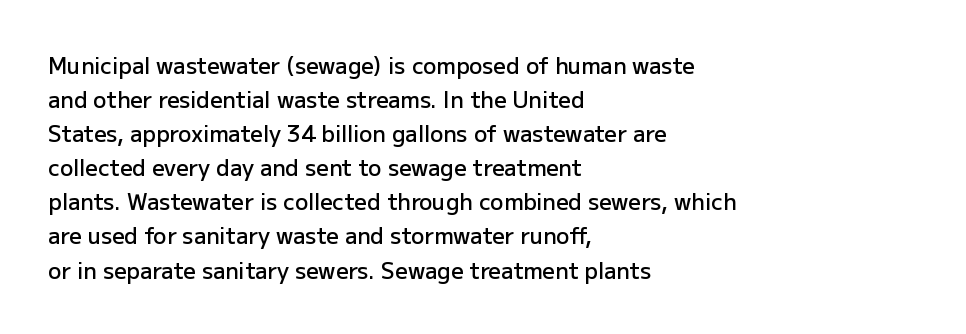
Q: Is the text bold? A: Semi-bold.
Q: Is the text italic (slanted)? A: No, it is upright.
Q: Is the text underlined? A: No.
Q: How is the paragraph aligned? A: Left-aligned.
Q: Is the spacing between letters normal or unusually wide? A: Normal.
Q: Is the spacing between lines tight, normal or loose? A: Normal.
